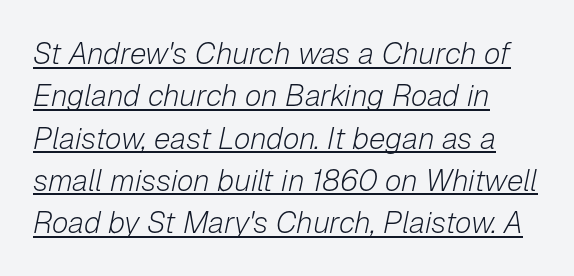
Q: Is the text bold? A: No.
Q: Is the text italic (slanted)? A: Yes, it leans right by about 12 degrees.
Q: Is the text underlined? A: Yes.
Q: How is the paragraph aligned? A: Left-aligned.
Q: Is the spacing between letters normal or unusually wide? A: Normal.
Q: Is the spacing between lines tight, normal or loose? A: Normal.
Q: Width (condensed, normal, or wide)? A: Normal.
Q: Stroke contrast? A: Low.
Q: x-height? A: Medium.
Q: Monospaced? A: No.
